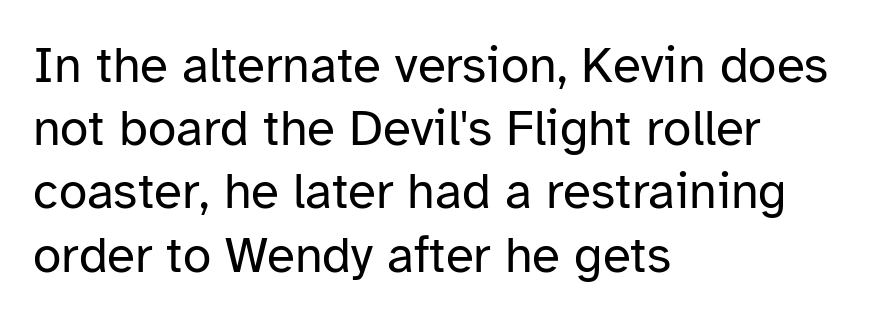
The image shows 51 px regular-weight sans-serif type, upright; set left-aligned, line spacing 1.24x, normal letter spacing, not underlined; low stroke contrast and a medium x-height.
